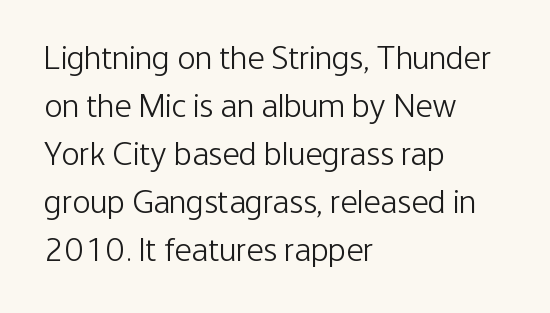
This sample is left-justified, so line endings fall wherever the words run out. Words float on clear page, feet unadorned. Nothing unusual about the tracking: characters are spaced as the font intends. A typesetter would call this proportional, since set widths differ per character. The text was rendered using a sans face with plain stroke endings.
